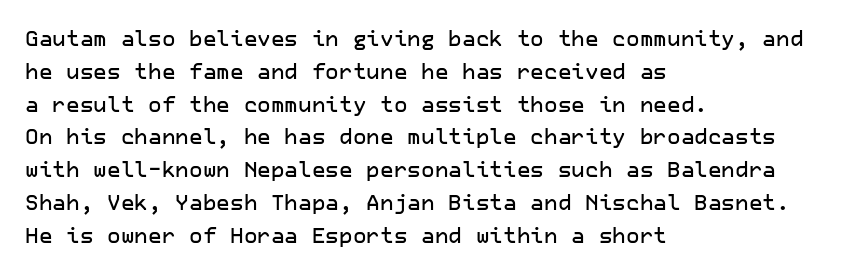
Q: Is the text italic (slanted)? A: No, it is upright.
Q: Is the text underlined? A: No.
Q: How is the paragraph aligned? A: Left-aligned.
Q: Is the spacing between letters normal or unusually wide? A: Normal.
Q: Is the spacing between lines tight, normal or loose? A: Normal.
